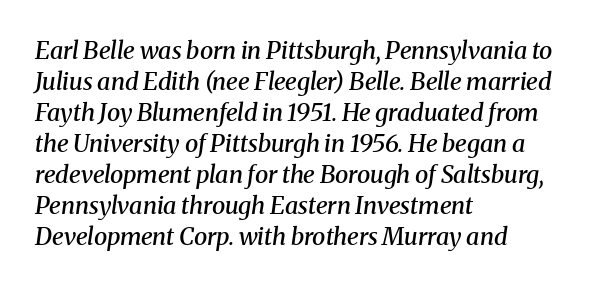
{"italic": "yes", "lean": "right", "slant_degrees": 8, "bold": "semi", "underline": "no", "align": "left", "line_spacing": "normal", "line_spacing_ratio": 1.29, "letter_spacing": "normal", "letter_spacing_em": 0.0, "glyph_px": 24}
